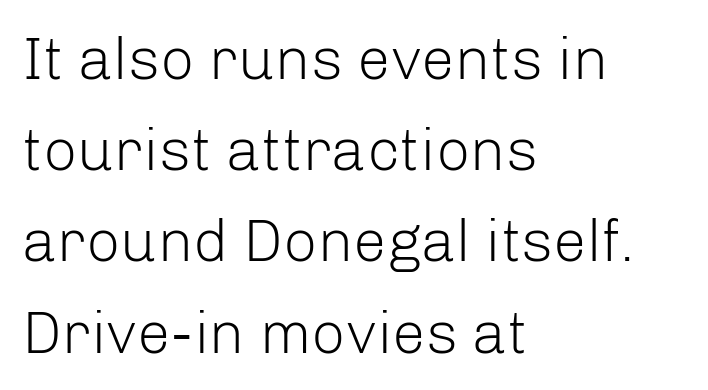
Q: Is the text bold? A: No.
Q: Is the text italic (slanted)? A: No, it is upright.
Q: Is the typeface a serif or a sans-serif typeface? A: Sans-serif.
Q: Is the text underlined? A: No.
Q: How is the paragraph aligned? A: Left-aligned.
Q: Is the spacing between letters normal or unusually wide? A: Normal.
Q: Is the spacing between lines tight, normal or loose? A: Normal.
Q: Width (condensed, normal, or wide)? A: Normal.
Q: Stroke contrast? A: Low.
Q: x-height? A: Medium.
Q: Monospaced? A: No.
